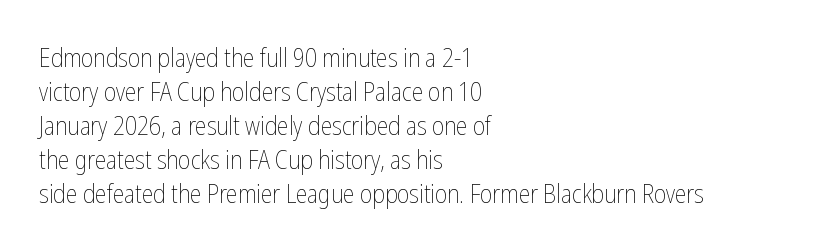
{"italic": "no", "bold": "no", "underline": "no", "align": "left", "line_spacing": "normal", "line_spacing_ratio": 1.31, "letter_spacing": "normal", "letter_spacing_em": 0.0, "glyph_px": 26}
